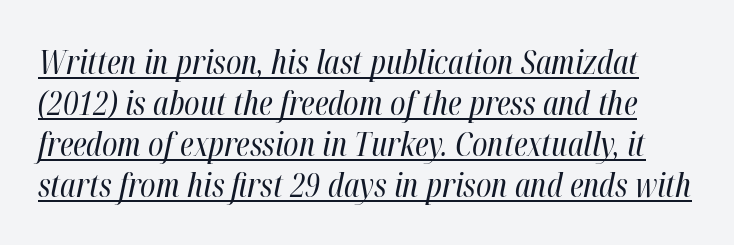
The image shows 33 px regular-weight, condensed type, italic (leaning right); set line spacing 1.24x, normal letter spacing, underlined; high stroke contrast and a medium x-height.
